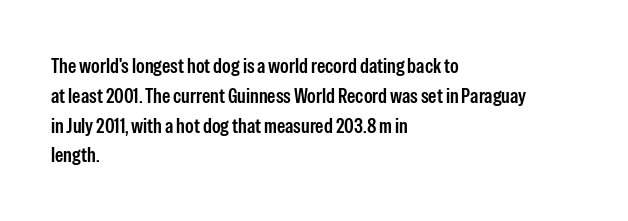
{"italic": "no", "underline": "no", "align": "left", "line_spacing": "normal", "line_spacing_ratio": 1.42, "letter_spacing": "normal", "letter_spacing_em": 0.0, "glyph_px": 21}
